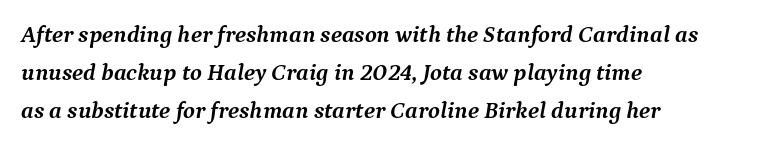
The face used here has a pronounced slope to its letters. Check under the words: just untouched page. Which margin do the lines hug? The left one — the right edge is uneven. Words appear dense and cohesive because spacing is normal. Leading matches the norm, producing a regular column.
